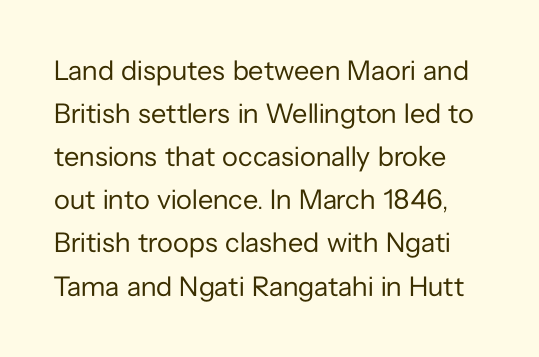
Q: Is the text bold? A: No.
Q: Is the text italic (slanted)? A: No, it is upright.
Q: Is the typeface a serif or a sans-serif typeface? A: Sans-serif.
Q: Is the text underlined? A: No.
Q: Is the spacing between letters normal or unusually wide? A: Normal.
Q: Is the spacing between lines tight, normal or loose? A: Normal.
Q: Width (condensed, normal, or wide)? A: Normal.
Q: Stroke contrast? A: Low.
Q: x-height? A: Medium.
Q: Monospaced? A: No.
